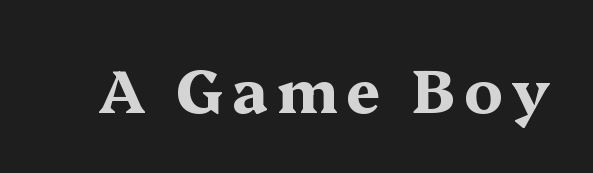
The image shows 61 px bold, wide serif type, upright; set not underlined; medium stroke contrast and a medium x-height.
